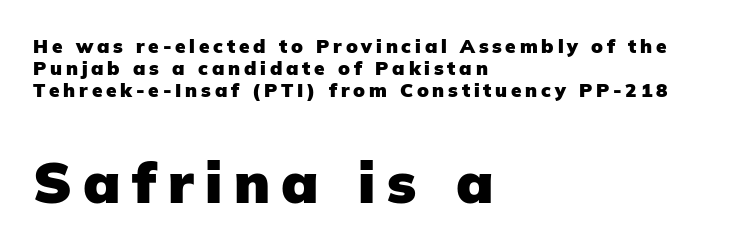
{"serif": "no", "italic": "no", "bold": "yes", "weight": "heavy", "width": "normal", "stroke_contrast": "low", "x_height": "medium", "monospaced": "no", "underline": "no", "align": "left", "line_spacing_ratio": 1.16, "letter_spacing": "wide", "letter_spacing_em": 0.2, "larger_block": "second", "size_ratio": 3.0, "glyph_px": 57}
